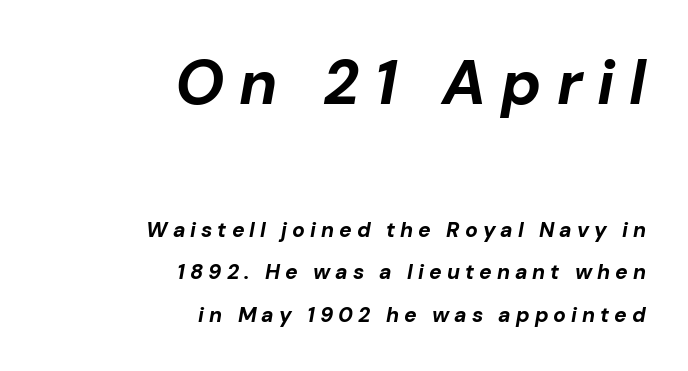
{"italic": "yes", "lean": "right", "slant_degrees": 10, "bold": "yes", "weight": "bold", "width": "normal", "stroke_contrast": "low", "x_height": "medium", "monospaced": "no", "underline": "no", "align": "right", "line_spacing": "loose", "line_spacing_ratio": 2.01, "letter_spacing": "wide", "letter_spacing_em": 0.24, "larger_block": "first", "size_ratio": 2.95, "glyph_px": 62}
